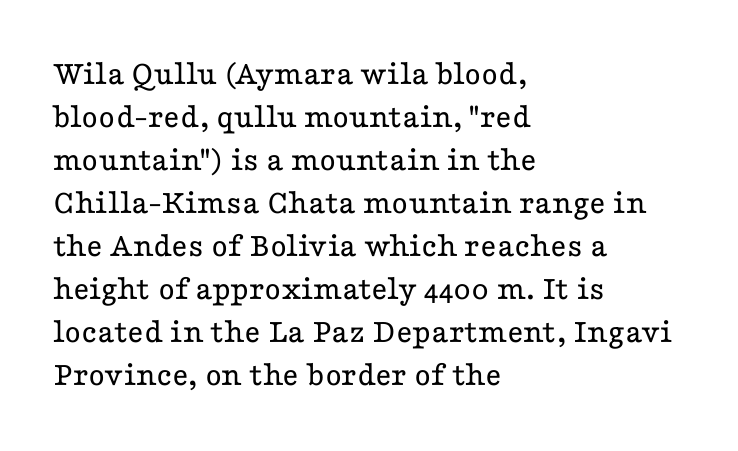
Letterform terminals end in serifs throughout the passage. The typeface has the unassuming heft of standard copy or less. No word sits above an underline. Compared with a centered layout, this one pins lines to the left instead. Short note: letters normally spaced. Italic: no, the glyphs are upright roman.
